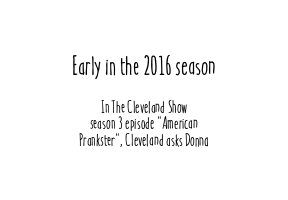
Which chunk is bigger? The first one — the top block dwarfs the bottom. The type sits square on the baseline with zero lean. Cramped leading. Casual observation: everything's sitting right in the middle. Tracking here is standard; glyphs follow each other at the usual distance.
